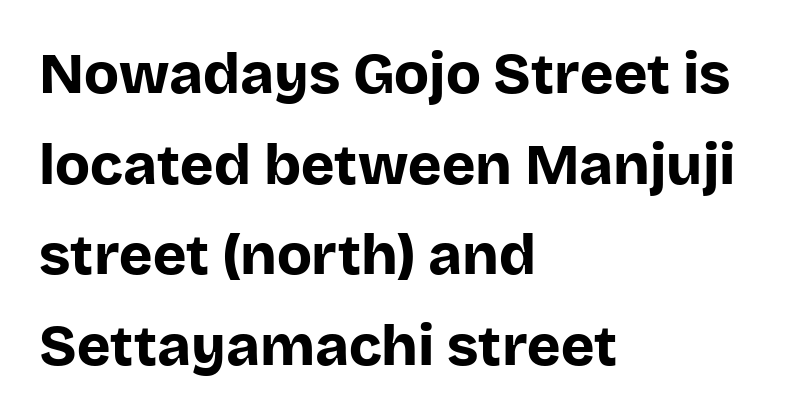
{"serif": "no", "italic": "no", "bold": "yes", "weight": "bold", "width": "normal", "stroke_contrast": "low", "x_height": "large", "monospaced": "no", "underline": "no", "align": "left", "line_spacing": "normal", "line_spacing_ratio": 1.59, "letter_spacing": "normal", "letter_spacing_em": 0.0, "glyph_px": 57}
